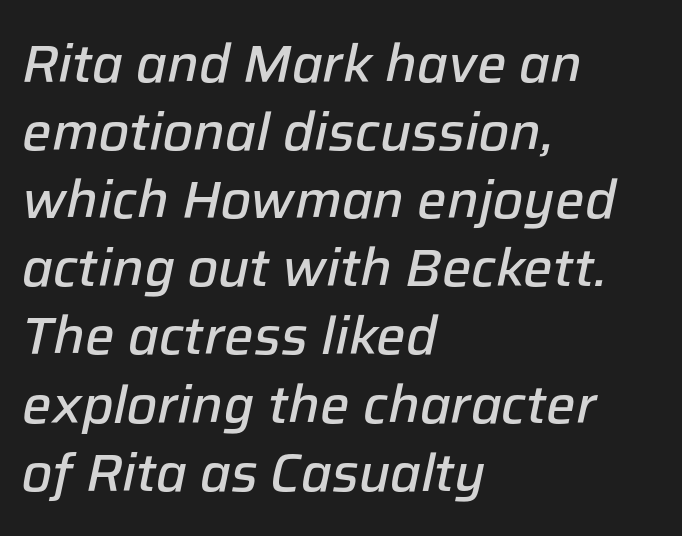
The words here are not underlined. There is no visible air inserted between adjacent glyphs. Designer's note — italics engaged. The passage shown is typed in a proportional face where columns would drift.
